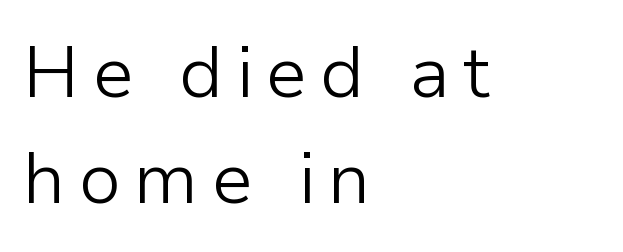
Every stem runs plumb, perpendicular to the baseline. Leading matches the norm, producing a regular column. Which margin do the lines hug? The left one — the right edge is uneven. This sample uses a sans-serif face. This sample has the flowing, uneven cadence of proportional lettering.
